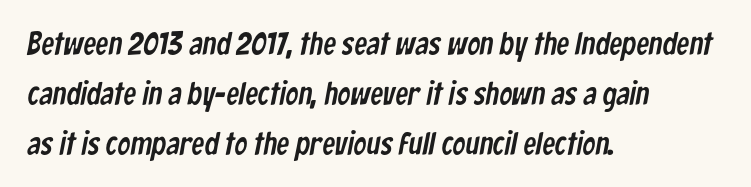
{"serif": "no", "width": "condensed", "stroke_contrast": "low", "x_height": "medium", "monospaced": "no", "underline": "no", "align": "left", "line_spacing": "normal", "line_spacing_ratio": 1.56, "letter_spacing": "normal", "letter_spacing_em": 0.0, "glyph_px": 32}
